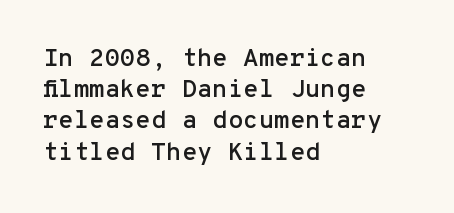
Q: Is the text italic (slanted)? A: No, it is upright.
Q: Is the text underlined? A: No.
Q: How is the paragraph aligned? A: Left-aligned.
Q: Is the spacing between letters normal or unusually wide? A: Normal.
Q: Is the spacing between lines tight, normal or loose? A: Normal.
